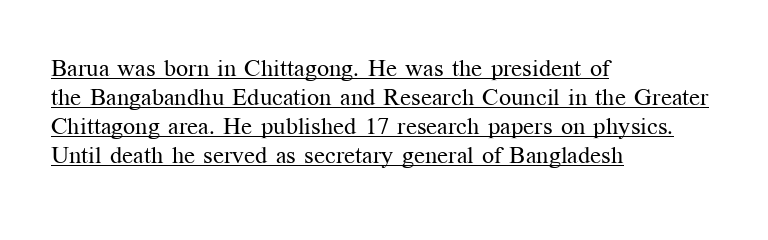
The typeface has the unassuming heft of standard copy or less. A student would call this left alignment; a typographer would say flush left, rag right. The typography opts for an upright posture over an oblique one. The letterforms sit shoulder to shoulder at normal distance. Underlining? Definitely there.
